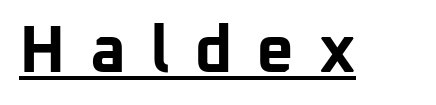
Does the weight exceed regular? Yes, all the way to bold. The type sits square on the baseline with zero lean. The letterforms stand isolated, each surrounded by extra space. Students, observe the line beneath the letters — that is underlining. This sample uses a sans-serif face.
